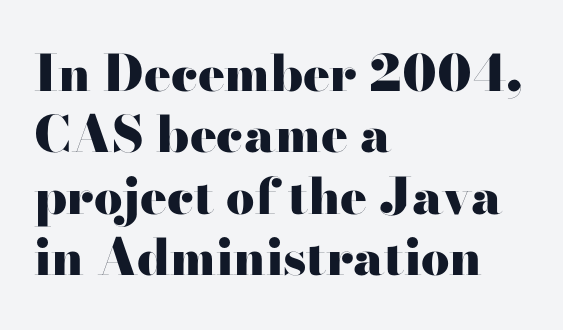
The image shows 50 px heavy, wide serif type, upright; set left-aligned, line spacing 1.23x, normal letter spacing, not underlined; high stroke contrast and a small x-height.
